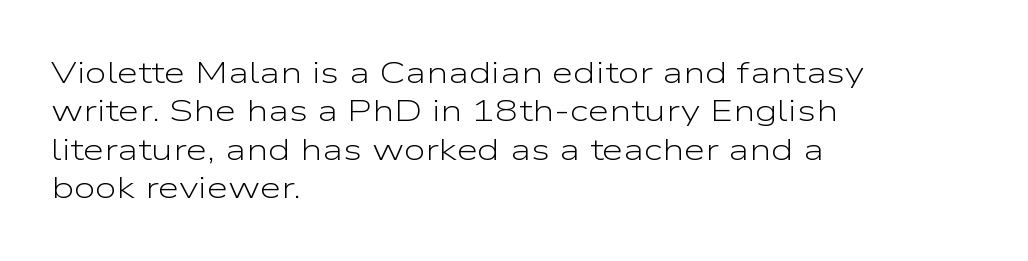
The image shows 31 px light, wide sans-serif type, upright; set left-aligned, line spacing 1.24x, normal letter spacing, not underlined; low stroke contrast and a medium x-height.
